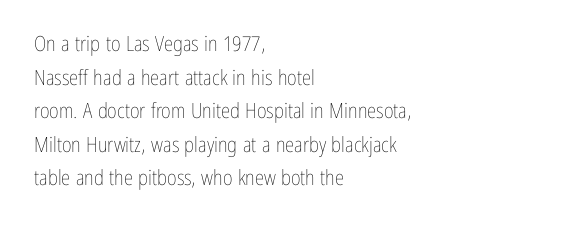
Q: Is the text bold? A: No.
Q: Is the text italic (slanted)? A: No, it is upright.
Q: Is the text underlined? A: No.
Q: How is the paragraph aligned? A: Left-aligned.
Q: Is the spacing between letters normal or unusually wide? A: Normal.
Q: Is the spacing between lines tight, normal or loose? A: Normal.
